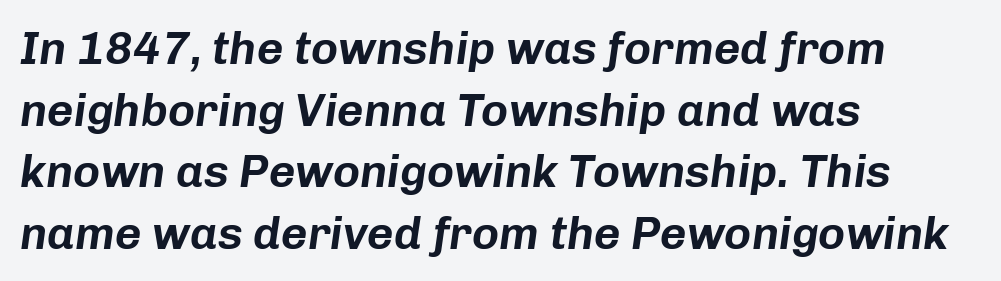
Q: Is the text italic (slanted)? A: Yes, it leans right by about 8 degrees.
Q: Is the text underlined? A: No.
Q: How is the paragraph aligned? A: Left-aligned.
Q: Is the spacing between letters normal or unusually wide? A: Normal.
Q: Is the spacing between lines tight, normal or loose? A: Normal.
Q: Width (condensed, normal, or wide)? A: Normal.
Q: Stroke contrast? A: Low.
Q: x-height? A: Medium.
Q: Monospaced? A: No.
